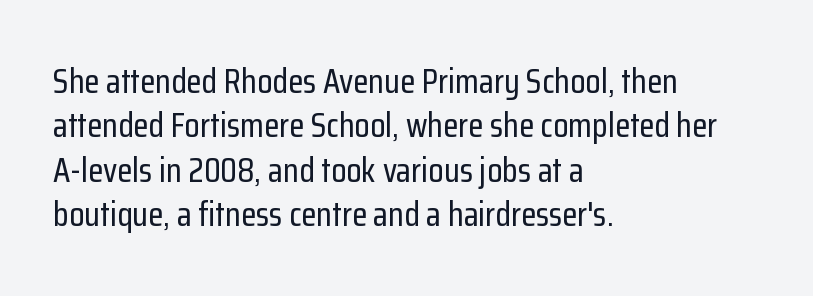
The image shows 35 px condensed sans-serif type, upright; set left-aligned, normal line spacing (1.27x), normal letter spacing, not underlined; low stroke contrast and a medium x-height.
